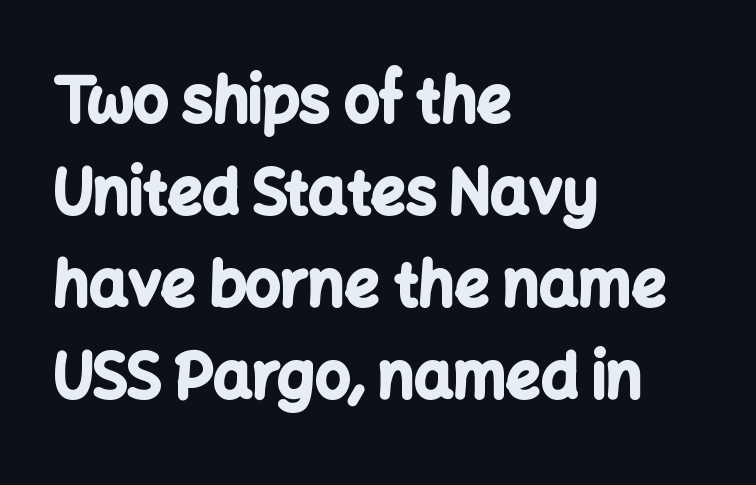
Q: Is the text bold? A: Yes.
Q: Is the text italic (slanted)? A: No, it is upright.
Q: Is the typeface a serif or a sans-serif typeface? A: Sans-serif.
Q: Is the text underlined? A: No.
Q: How is the paragraph aligned? A: Left-aligned.
Q: Is the spacing between letters normal or unusually wide? A: Normal.
Q: Is the spacing between lines tight, normal or loose? A: Normal.
Q: Width (condensed, normal, or wide)? A: Normal.
Q: Stroke contrast? A: Low.
Q: x-height? A: Medium.
Q: Monospaced? A: No.
